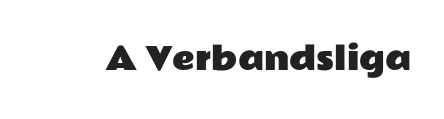
The image shows 31 px wide sans-serif type, upright; set normal letter spacing, not underlined; low stroke contrast and a medium x-height.
